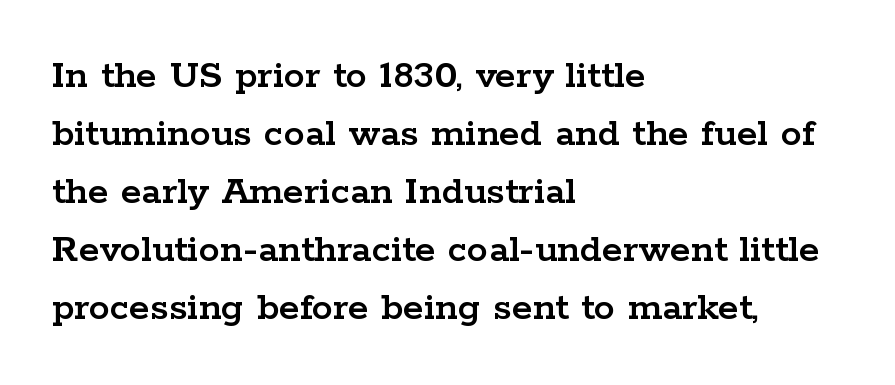
{"serif": "yes", "italic": "no", "width": "wide", "stroke_contrast": "low", "x_height": "medium", "monospaced": "no", "underline": "no", "align": "left", "line_spacing": "normal", "line_spacing_ratio": 1.38, "letter_spacing": "normal", "letter_spacing_em": 0.0, "glyph_px": 42}
